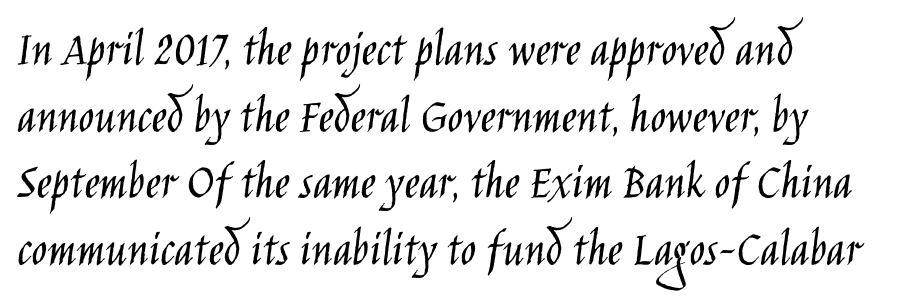
The image shows 52 px light, condensed sans-serif type; set left-aligned, normal line spacing (1.28x), normal letter spacing, not underlined; low stroke contrast and a large x-height.
